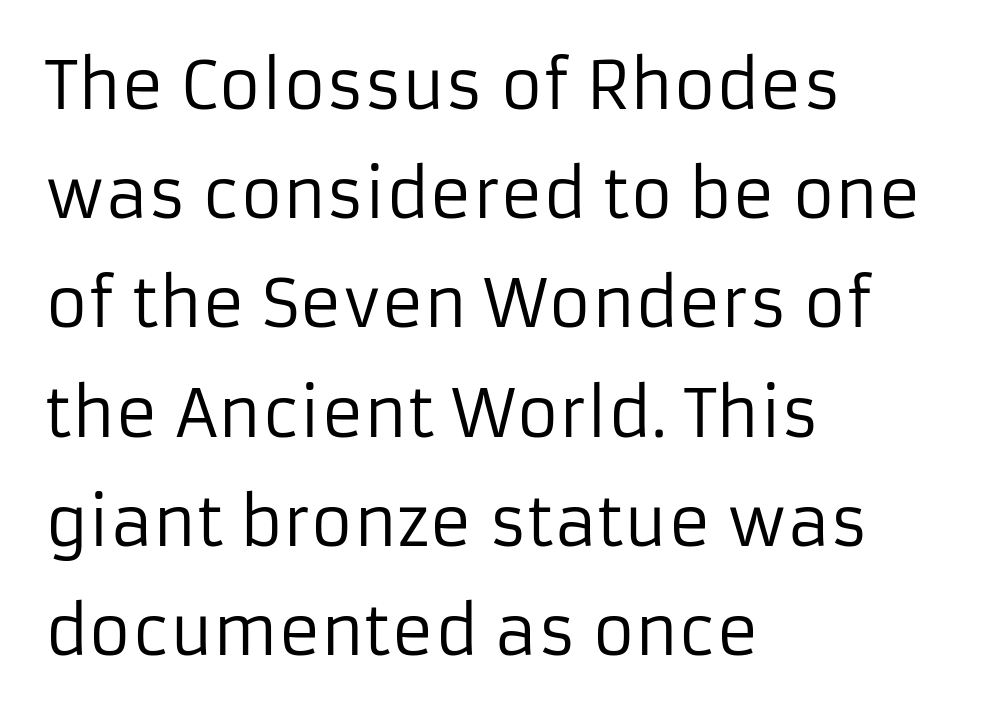
{"serif": "no", "italic": "no", "bold": "no", "weight": "regular", "width": "normal", "stroke_contrast": "low", "x_height": "medium", "monospaced": "no", "underline": "no", "align": "left", "line_spacing": "normal", "line_spacing_ratio": 1.68, "letter_spacing": "normal", "letter_spacing_em": 0.0, "glyph_px": 65}
